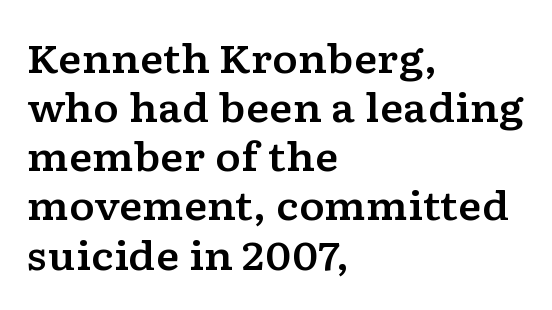
{"serif": "yes", "italic": "no", "width": "wide", "stroke_contrast": "low", "x_height": "medium", "monospaced": "no", "underline": "no", "align": "left", "line_spacing": "normal", "line_spacing_ratio": 1.26, "letter_spacing": "normal", "letter_spacing_em": 0.0, "glyph_px": 39}
